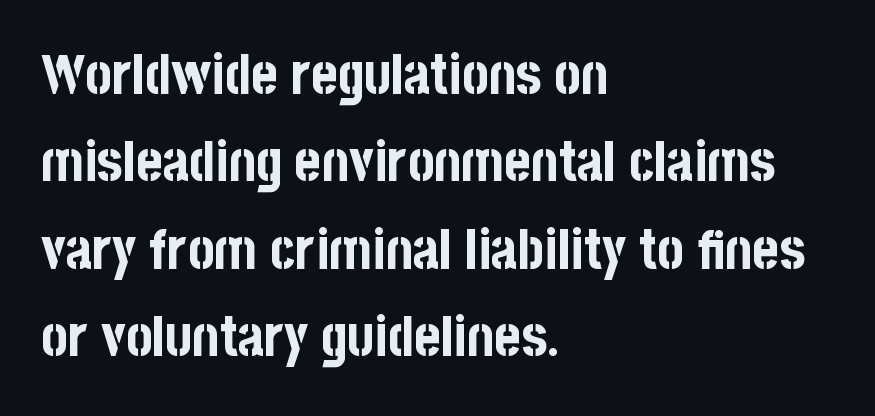
Proportional: the letters do not fall into vertical columns. Underline: absent. Is the letter spacing exaggerated? No — it looks like the ordinary default. Reading down the block, your eye returns to a fixed left position each line. Emphasis by weight is at full strength: bold. Is this a sans? Yes — the strokes have no serifs.
